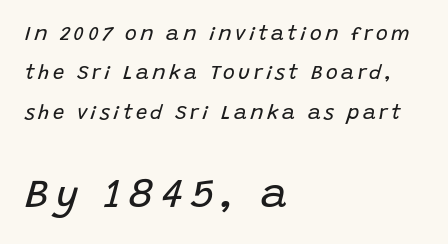
{"italic": "yes", "lean": "right", "slant_degrees": 15, "bold": "no", "weight": "regular", "width": "normal", "stroke_contrast": "low", "x_height": "large", "monospaced": "no", "underline": "no", "align": "left", "line_spacing": "loose", "line_spacing_ratio": 1.97, "larger_block": "second", "size_ratio": 2.05, "glyph_px": 41}
